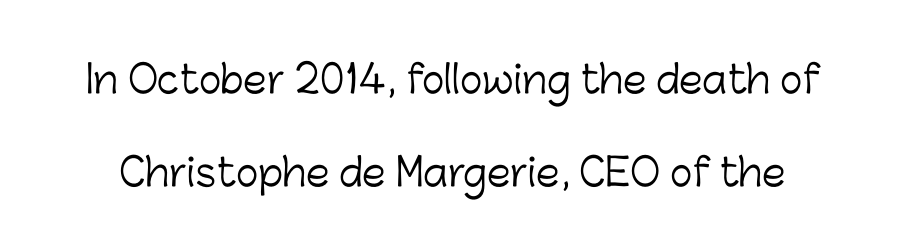
Q: Is the text bold? A: No.
Q: Is the text italic (slanted)? A: No, it is upright.
Q: Is the typeface a serif or a sans-serif typeface? A: Sans-serif.
Q: Is the text underlined? A: No.
Q: Is the spacing between letters normal or unusually wide? A: Normal.
Q: Is the spacing between lines tight, normal or loose? A: Loose.
Q: Width (condensed, normal, or wide)? A: Normal.
Q: Stroke contrast? A: Low.
Q: x-height? A: Medium.
Q: Monospaced? A: No.
